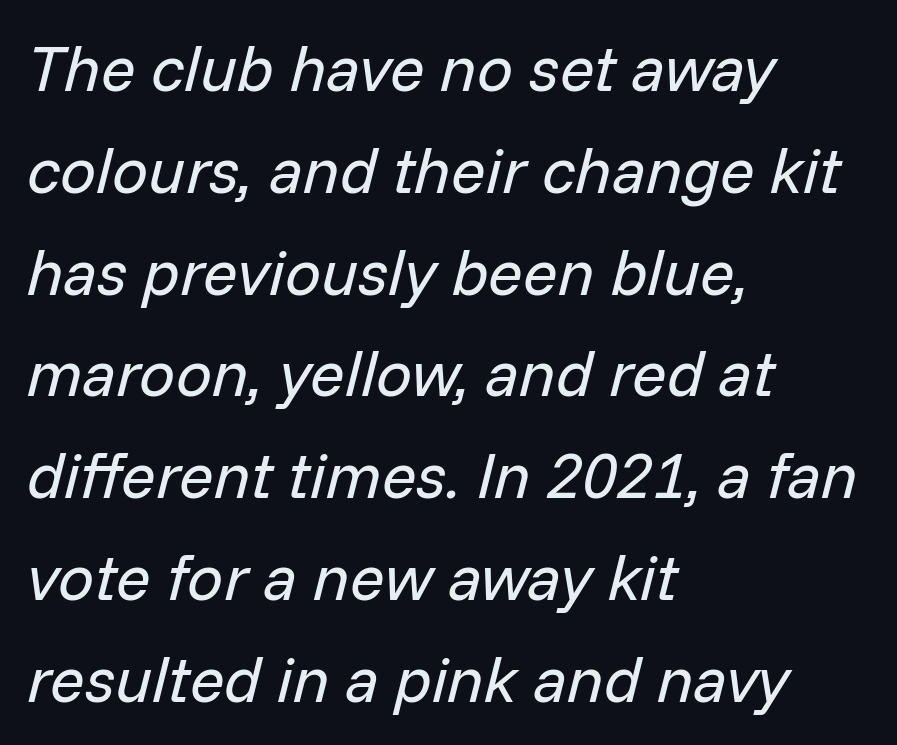
The image shows 64 px regular-weight type, italic (leaning right); set left-aligned, normal line spacing (1.59x), normal letter spacing, not underlined; low stroke contrast and a medium x-height.
